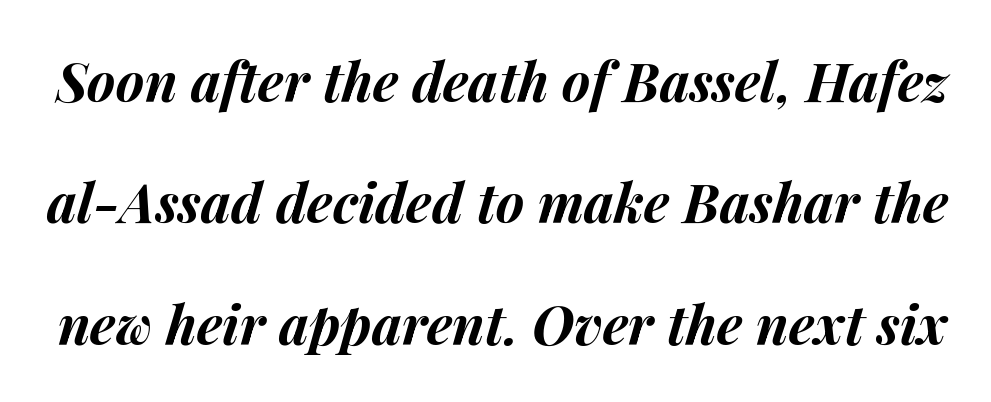
Q: Is the text bold? A: Yes.
Q: Is the text italic (slanted)? A: Yes, it leans right by about 14 degrees.
Q: Is the text underlined? A: No.
Q: Is the spacing between letters normal or unusually wide? A: Normal.
Q: Is the spacing between lines tight, normal or loose? A: Loose.
Q: Width (condensed, normal, or wide)? A: Normal.
Q: Stroke contrast? A: Medium.
Q: x-height? A: Medium.
Q: Monospaced? A: No.
